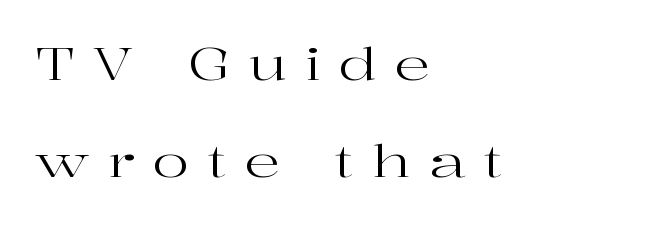
The image shows 44 px regular-weight, wide serif type, upright; set left-aligned, loose line spacing (2.2x), unusually wide letter spacing (+0.41 em), not underlined; high stroke contrast and a medium x-height.
